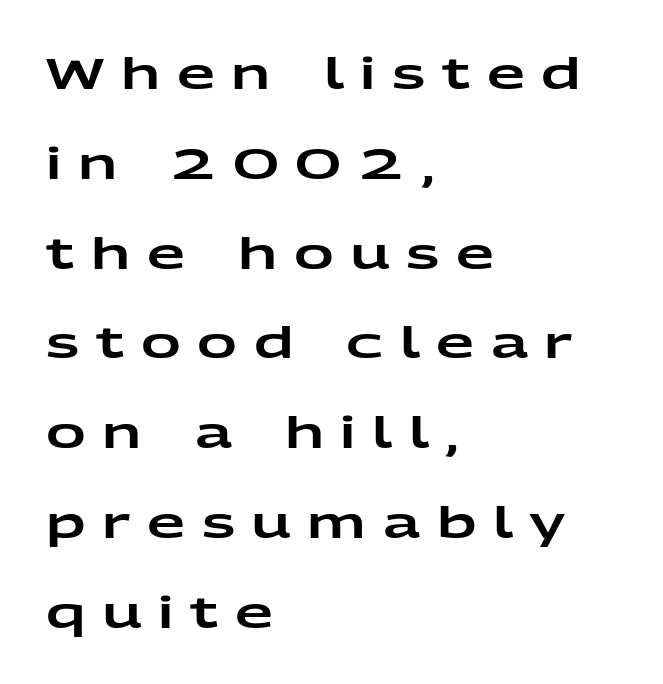
{"serif": "no", "italic": "no", "width": "wide", "stroke_contrast": "low", "x_height": "medium", "monospaced": "no", "underline": "no", "align": "left", "line_spacing": "loose", "line_spacing_ratio": 2.04, "letter_spacing": "wide", "letter_spacing_em": 0.38, "glyph_px": 44}
